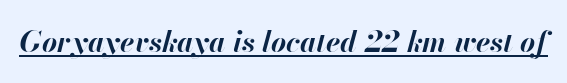
{"italic": "yes", "lean": "right", "slant_degrees": 13, "bold": "yes", "weight": "bold", "width": "normal", "stroke_contrast": "high", "x_height": "small", "monospaced": "no", "underline": "yes", "letter_spacing": "normal", "letter_spacing_em": 0.0, "glyph_px": 29}
